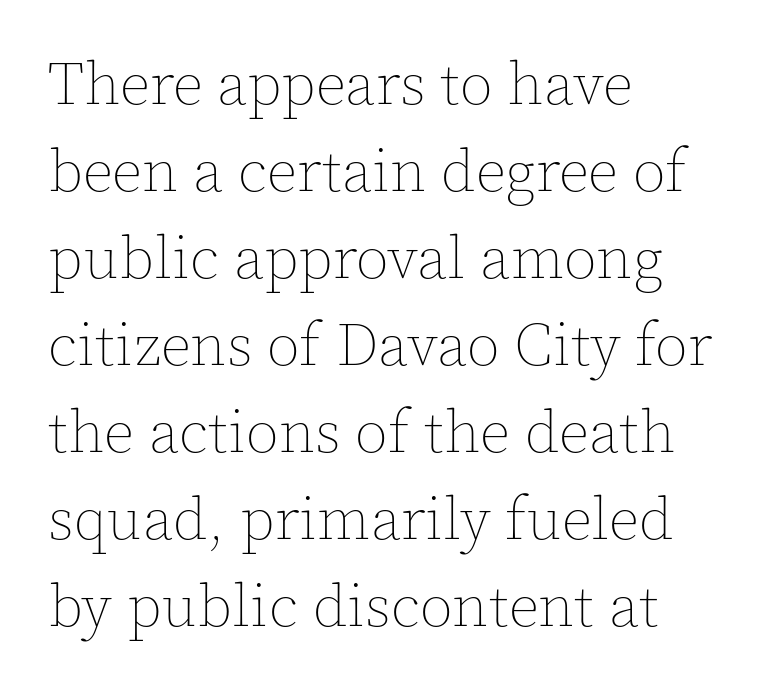
Q: Is the text bold? A: No.
Q: Is the text italic (slanted)? A: No, it is upright.
Q: Is the text underlined? A: No.
Q: How is the paragraph aligned? A: Left-aligned.
Q: Is the spacing between letters normal or unusually wide? A: Normal.
Q: Is the spacing between lines tight, normal or loose? A: Normal.
Q: Width (condensed, normal, or wide)? A: Normal.
Q: x-height? A: Medium.
Q: Monospaced? A: No.
